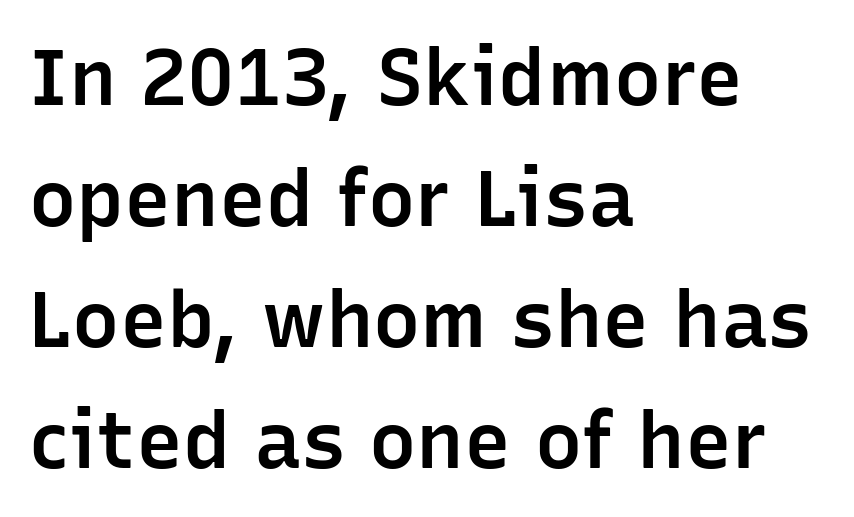
The image shows 79 px semibold sans-serif type, upright; set left-aligned, normal line spacing (1.53x), normal letter spacing, not underlined; low stroke contrast and a medium x-height.
